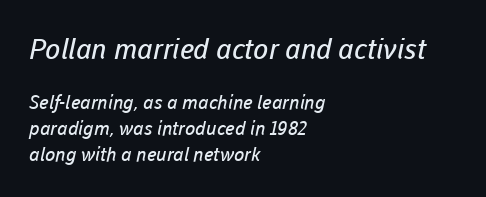
Q: Is the text bold? A: No.
Q: Is the typeface a serif or a sans-serif typeface? A: Sans-serif.
Q: Is the text underlined? A: No.
Q: How is the paragraph aligned? A: Left-aligned.
Q: Is the spacing between letters normal or unusually wide? A: Normal.
Q: Is the spacing between lines tight, normal or loose? A: Normal.
Q: Which block of text is set in a larger size, the first (top) or the second (bottom)? A: The first (top) one.
Q: Width (condensed, normal, or wide)? A: Normal.
Q: Stroke contrast? A: Low.
Q: x-height? A: Medium.
Q: Monospaced? A: No.
